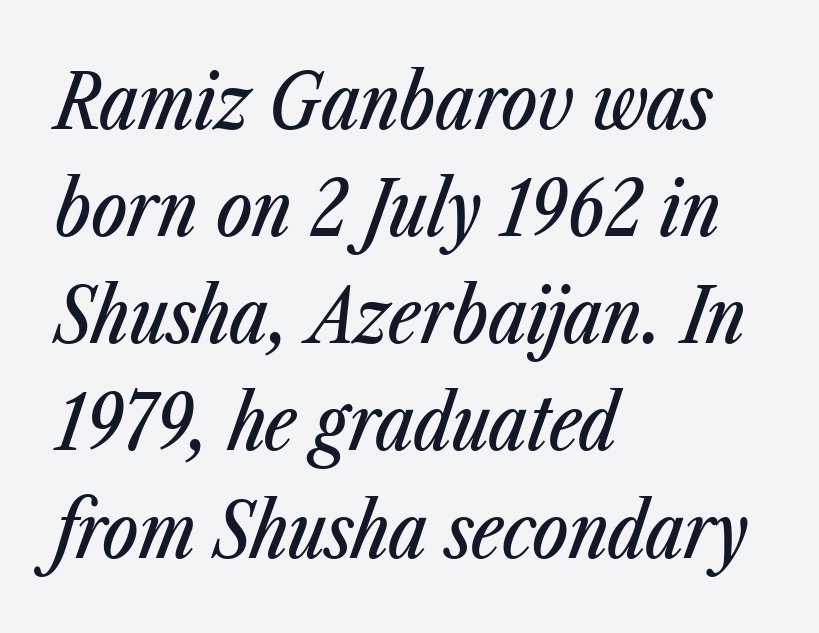
The passage is arranged the way most books set body copy — flush left. Each letter keeps its own natural width here, so spacing adapts to shape. The line texture is even and compact thanks to regular tracking. Slanted lettering throughout. Underline: absent.
